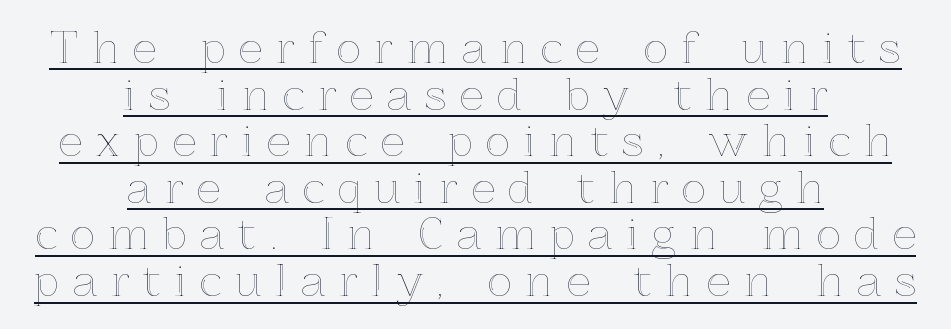
The image shows 42 px text type, upright; set centered, tight line spacing (1.11x), unusually wide letter spacing (+0.33 em), underlined; a medium x-height.
